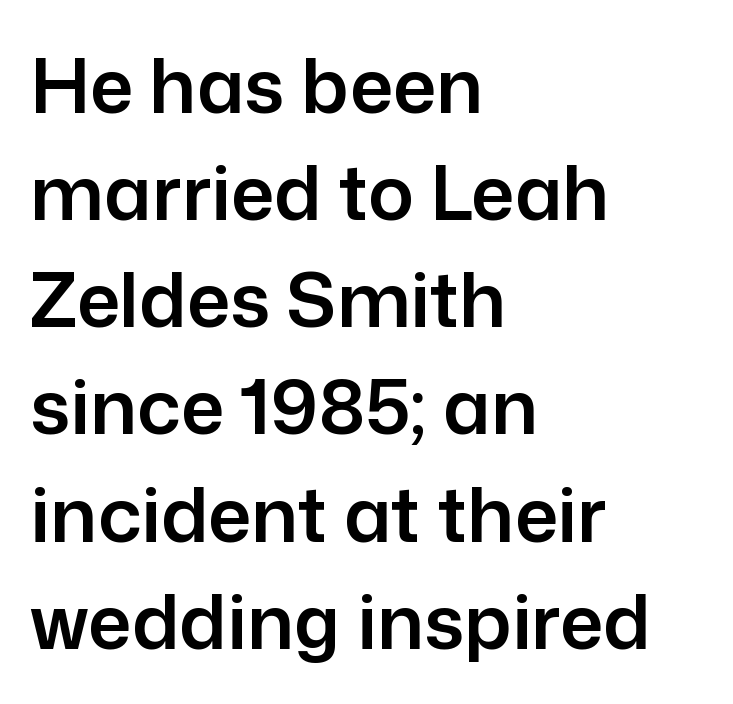
{"serif": "no", "italic": "no", "width": "normal", "stroke_contrast": "low", "x_height": "medium", "monospaced": "no", "underline": "no", "align": "left", "line_spacing": "normal", "line_spacing_ratio": 1.41, "letter_spacing": "normal", "letter_spacing_em": 0.0, "glyph_px": 76}
